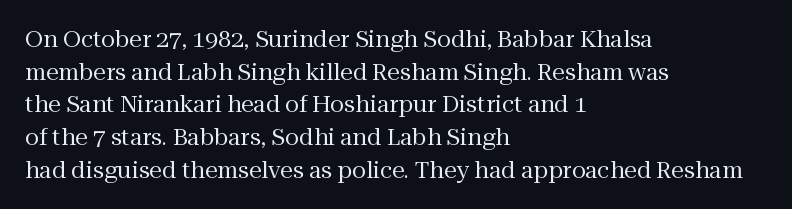
Characters follow at the spacing the type designer built in. The letterforms sit at book weight or below. Rendered with straight, roman letterforms. The rows are spaced the way most documents space them. The strip under each line holds only bare page.
